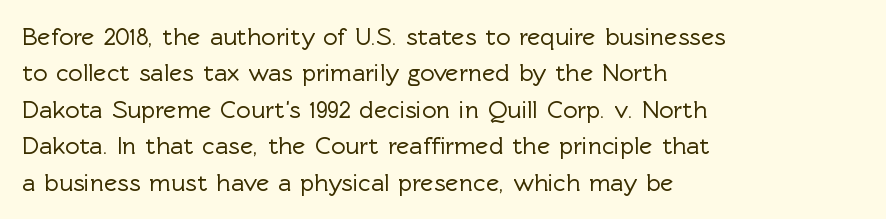
The image shows 25 px text type, upright; set left-aligned, normal line spacing (1.46x), normal letter spacing, not underlined.
